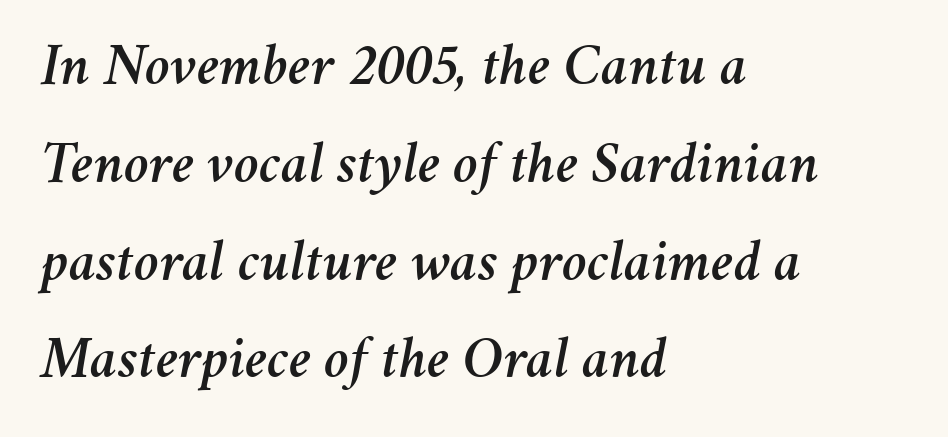
Q: Is the text italic (slanted)? A: Yes, it leans right by about 11 degrees.
Q: Is the text underlined? A: No.
Q: How is the paragraph aligned? A: Left-aligned.
Q: Is the spacing between letters normal or unusually wide? A: Normal.
Q: Is the spacing between lines tight, normal or loose? A: Normal.
Q: Width (condensed, normal, or wide)? A: Normal.
Q: Stroke contrast? A: Medium.
Q: x-height? A: Medium.
Q: Monospaced? A: No.
